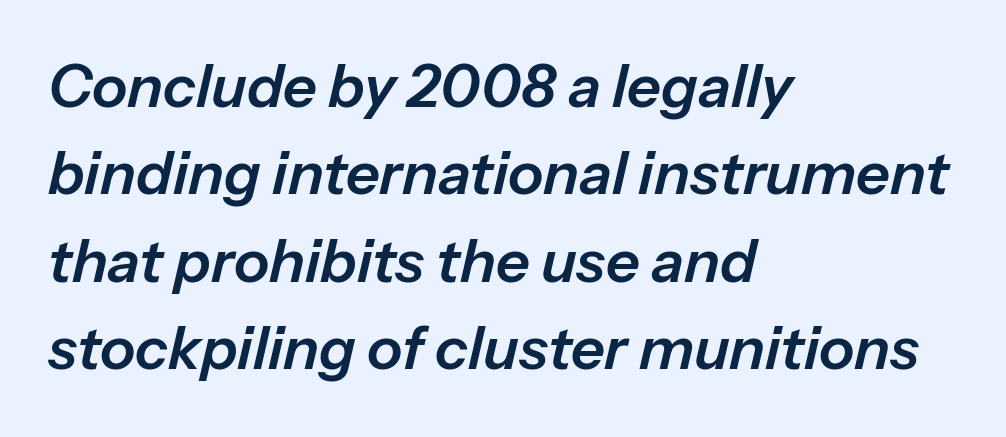
The rendering uses a moderate line-height, typical for paragraphs. Is this a fixed-width face? No — the glyphs have proportional, varying widths. Looking at the ascenders, they clearly lean. Words float on clear page, feet unadorned. The ragged edge is on the right, which tells us the setting is flush left. Look at the tracking — it's just the regular setting, nothing added.
